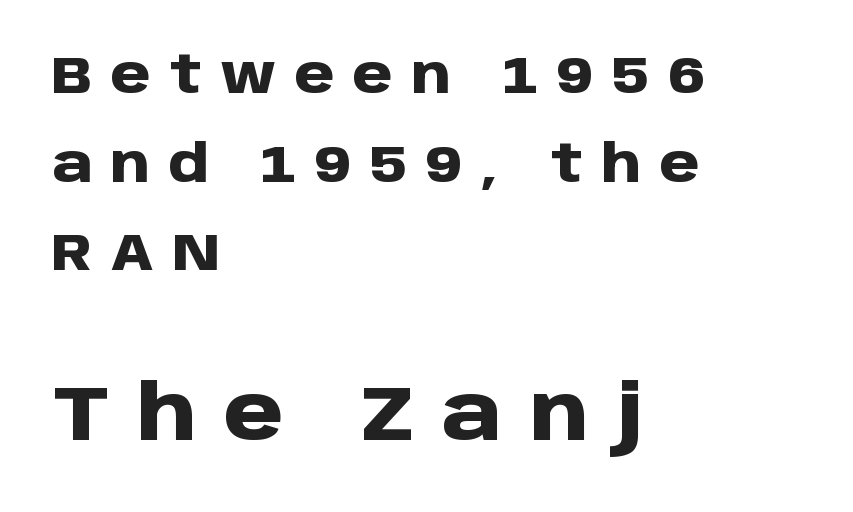
{"serif": "no", "italic": "no", "bold": "yes", "weight": "heavy", "width": "normal", "stroke_contrast": "low", "x_height": "large", "monospaced": "no", "underline": "no", "align": "left", "line_spacing_ratio": 1.74, "letter_spacing": "wide", "letter_spacing_em": 0.36, "larger_block": "second", "size_ratio": 1.49, "glyph_px": 76}
